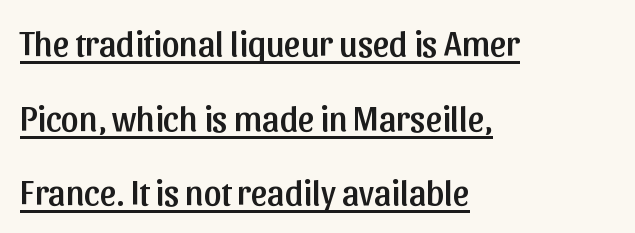
A typesetter would call this leading open, well beyond the default. Looks like someone drew a line under every word here. Every character sits straight up, as roman type does. The rendering shows plain stroke endings on the letterforms — a sans-serif design. The lines are quadded left.
